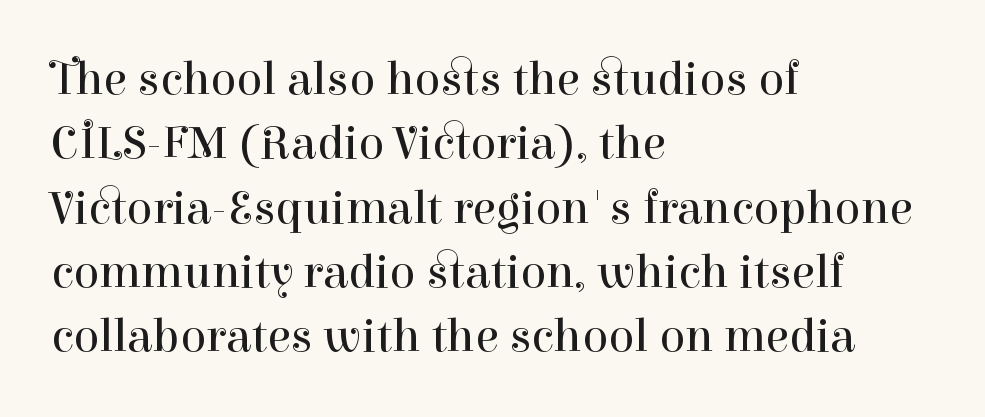
What's the leading like? Ordinary, nothing unusual. A typesetter would label this face a serif. Quick note: not italic, upright. All the whitespace from short lines collects on the right. Is this a fixed-width face? No — the glyphs have proportional, varying widths.
